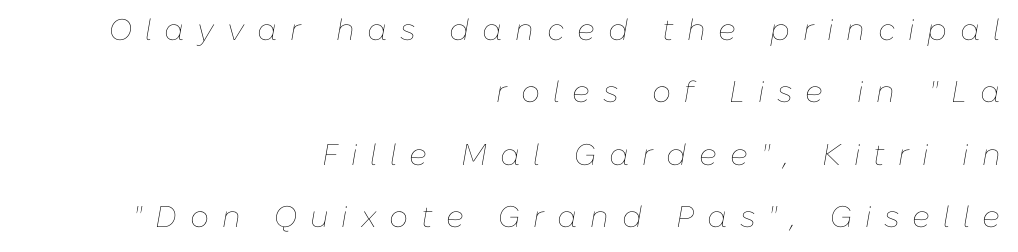
Yep, that's italic — everything's leaning. The paragraph shown leans on its right margin. These lines stand farther apart than default settings would place them. Descender tails drop into unmarked territory.
